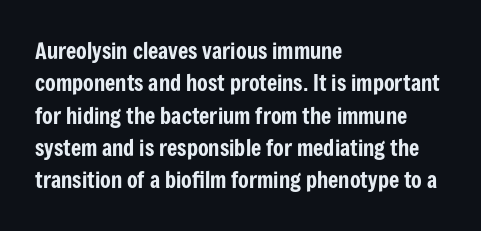
Q: Is the text italic (slanted)? A: No, it is upright.
Q: Is the text underlined? A: No.
Q: How is the paragraph aligned? A: Left-aligned.
Q: Is the spacing between letters normal or unusually wide? A: Normal.
Q: Is the spacing between lines tight, normal or loose? A: Normal.
